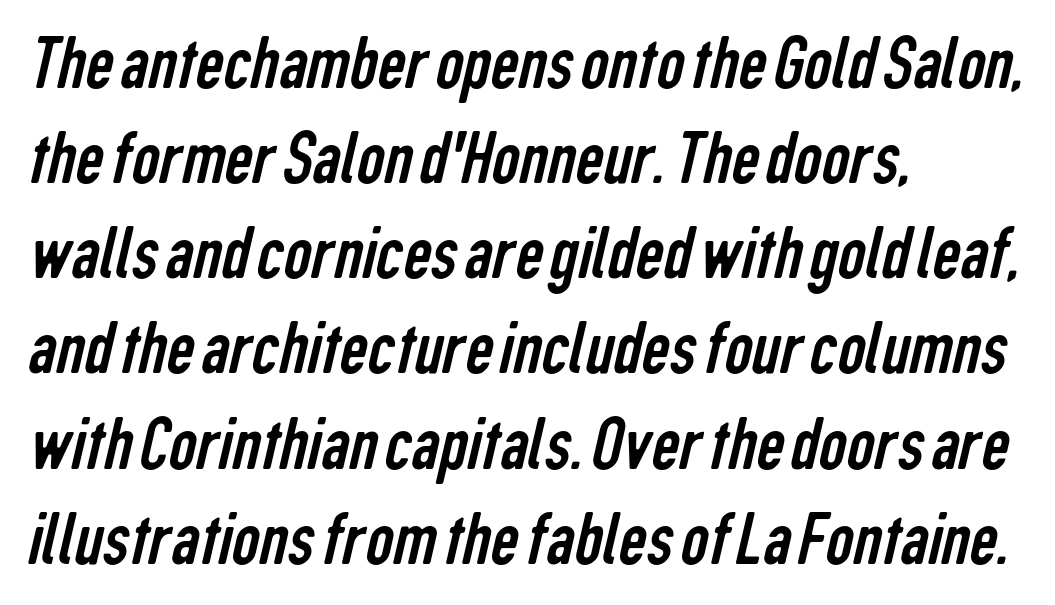
Q: Is the text bold? A: No.
Q: Is the typeface a serif or a sans-serif typeface? A: Sans-serif.
Q: Is the text underlined? A: No.
Q: How is the paragraph aligned? A: Left-aligned.
Q: Is the spacing between letters normal or unusually wide? A: Normal.
Q: Width (condensed, normal, or wide)? A: Condensed.
Q: Stroke contrast? A: Low.
Q: x-height? A: Medium.
Q: Monospaced? A: No.
